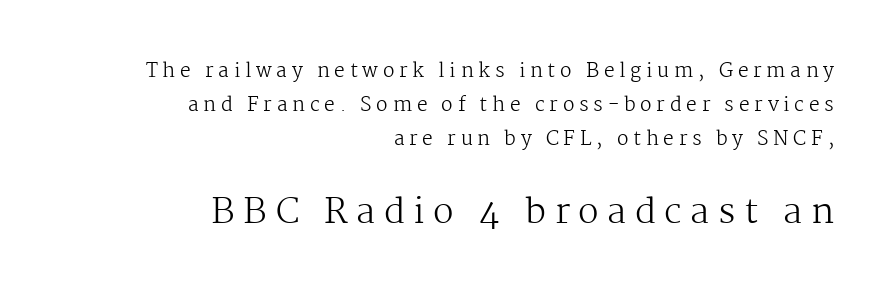
Just letters on the line, the space beneath them empty. Horizontal alignment here is rightward, an uncommon choice for prose. Inter-character spacing is expanded well beyond the font's built-in metrics. The typesetting does not lean heavy: it is not bold. Note: smaller setting up top, larger setting below. Character widths vary here, with narrow letters taking less room than wide ones.
